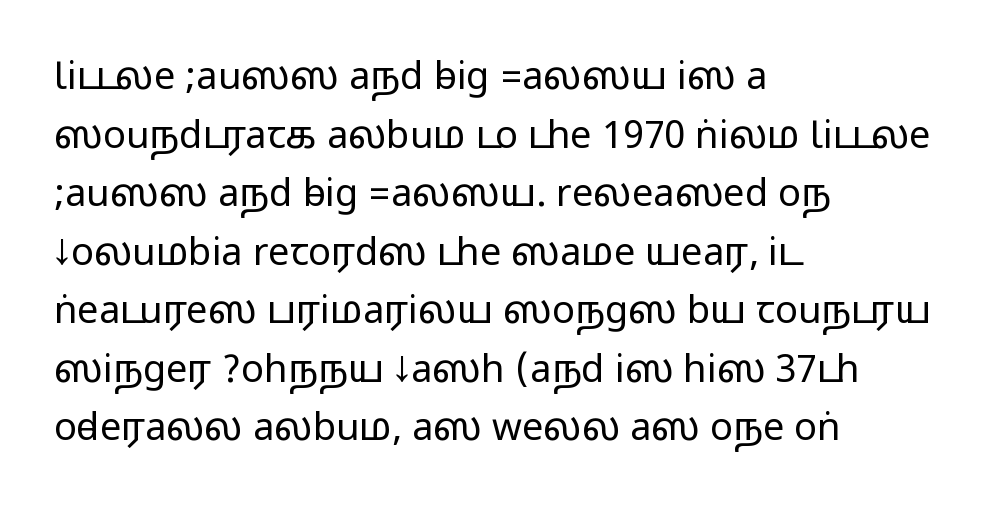
The image shows 38 px wide sans-serif type, upright; set left-aligned, normal line spacing (1.54x), normal letter spacing, not underlined; medium stroke contrast.
